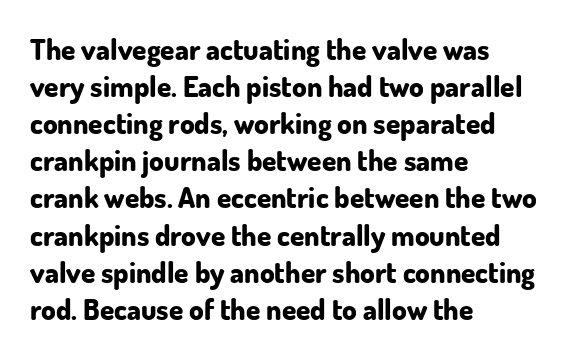
Honestly, the letter spacing is just normal — you wouldn't notice it. Do the letters lean? They stand straight. The glyphs in this specimen are sans serif. Each letter keeps its own natural width here, so spacing adapts to shape. The font is running at its bold setting. The rag falls on the right side of this text block.
